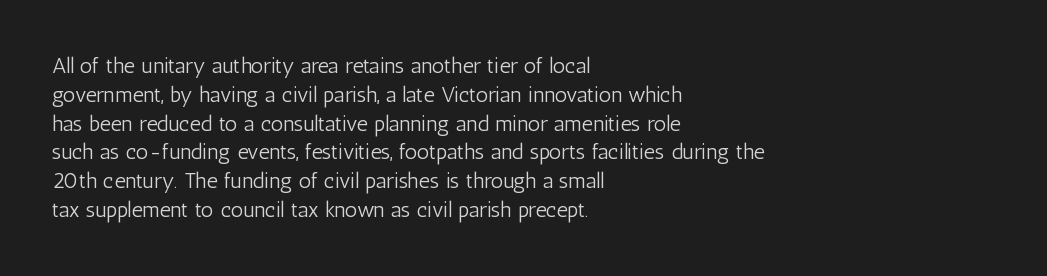
The image shows 22 px text type, upright; set left-aligned, normal line spacing (1.31x), normal letter spacing, not underlined.
